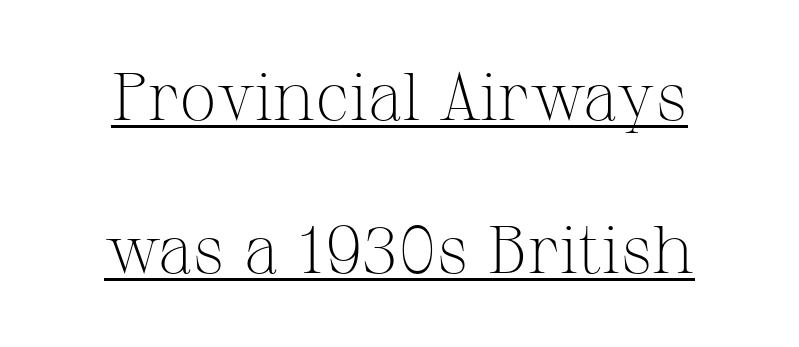
The image shows 67 px light serif type, upright; set centered, loose line spacing (2.28x), normal letter spacing, underlined; medium stroke contrast and a medium x-height.
